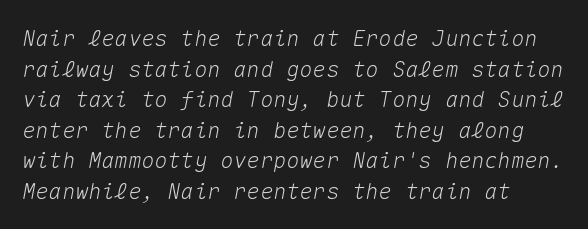
Q: Is the text italic (slanted)? A: Yes, it leans right by about 10 degrees.
Q: Is the text underlined? A: No.
Q: Is the spacing between letters normal or unusually wide? A: Normal.
Q: Is the spacing between lines tight, normal or loose? A: Normal.
